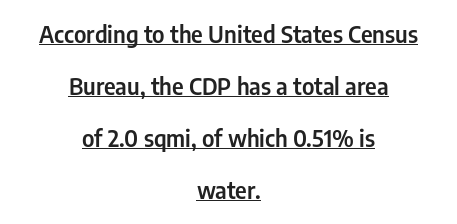
Beneath each row of characters lies a ruled line. The typography opts for an upright posture over an oblique one. The text block is weighted toward neither margin, spreading evenly from the middle. Caption: standard tracking, unaltered. If you measured baseline to baseline, you'd find a long distance.
